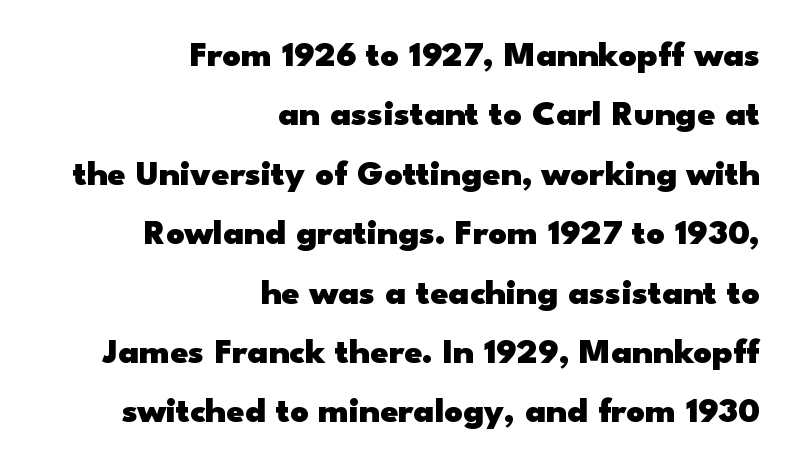
The image shows 36 px heavy, wide sans-serif type, upright; set right-aligned, normal line spacing (1.65x), normal letter spacing, not underlined; low stroke contrast and a small x-height.
